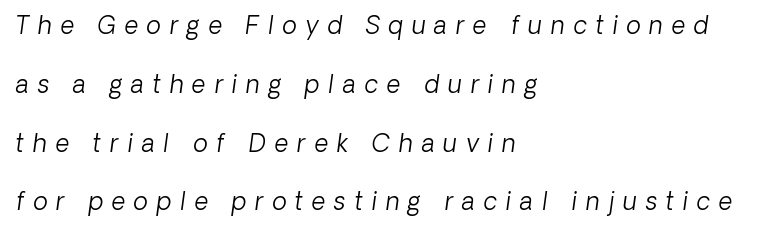
{"bold": "no", "underline": "no", "align": "left", "line_spacing": "loose", "line_spacing_ratio": 2.45, "letter_spacing": "wide", "letter_spacing_em": 0.37, "glyph_px": 24}
